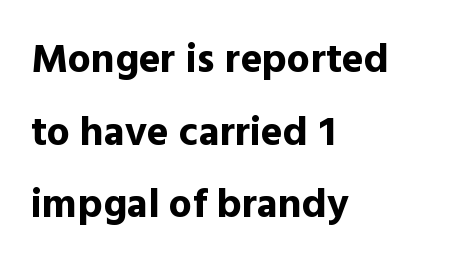
Q: Is the text bold? A: Yes.
Q: Is the text italic (slanted)? A: No, it is upright.
Q: Is the typeface a serif or a sans-serif typeface? A: Sans-serif.
Q: Is the text underlined? A: No.
Q: How is the paragraph aligned? A: Left-aligned.
Q: Is the spacing between letters normal or unusually wide? A: Normal.
Q: Width (condensed, normal, or wide)? A: Normal.
Q: x-height? A: Medium.
Q: Monospaced? A: No.
